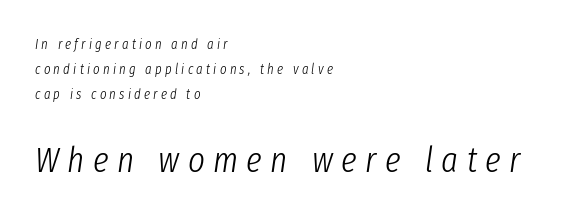
The image shows 36 px light, condensed type, italic (leaning right); set left-aligned, line spacing 1.77x, unusually wide letter spacing (+0.23 em), not underlined; the second (bottom) block is 2.57x larger; low stroke contrast and a medium x-height.
